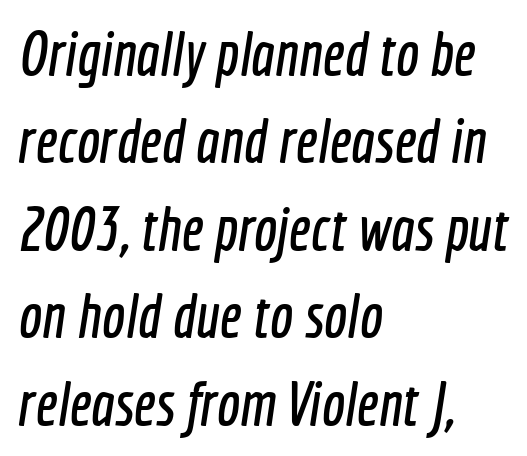
Q: Is the typeface a serif or a sans-serif typeface? A: Sans-serif.
Q: Is the text underlined? A: No.
Q: How is the paragraph aligned? A: Left-aligned.
Q: Is the spacing between letters normal or unusually wide? A: Normal.
Q: Is the spacing between lines tight, normal or loose? A: Normal.
Q: Width (condensed, normal, or wide)? A: Condensed.
Q: x-height? A: Medium.
Q: Monospaced? A: No.
